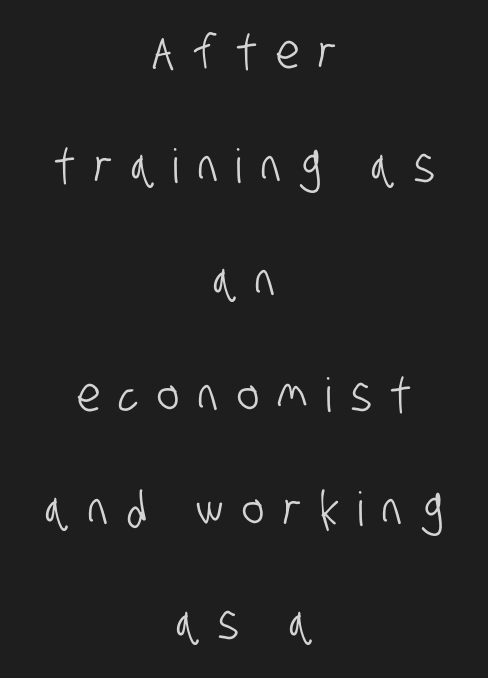
Q: Is the typeface a serif or a sans-serif typeface? A: Sans-serif.
Q: Is the text underlined? A: No.
Q: How is the paragraph aligned? A: Centered.
Q: Is the spacing between letters normal or unusually wide? A: Unusually wide.
Q: Is the spacing between lines tight, normal or loose? A: Loose.
Q: Width (condensed, normal, or wide)? A: Condensed.
Q: Stroke contrast? A: Low.
Q: x-height? A: Large.
Q: Monospaced? A: No.
